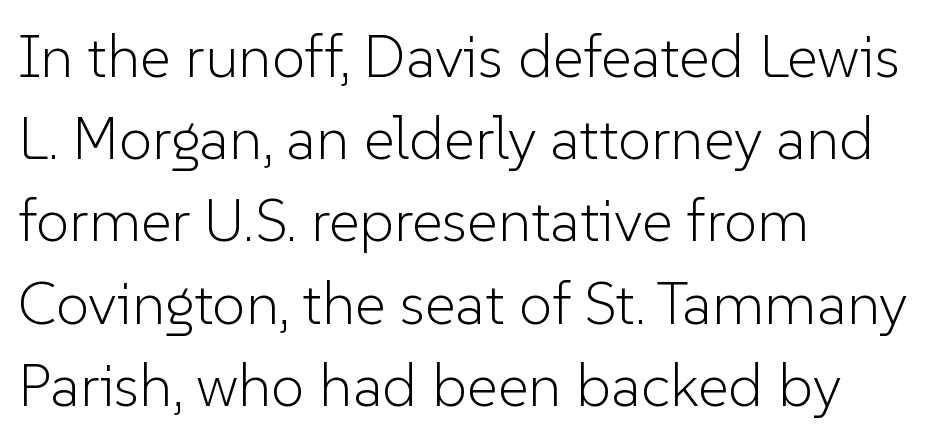
Q: Is the text bold? A: No.
Q: Is the text italic (slanted)? A: No, it is upright.
Q: Is the typeface a serif or a sans-serif typeface? A: Sans-serif.
Q: Is the text underlined? A: No.
Q: How is the paragraph aligned? A: Left-aligned.
Q: Is the spacing between letters normal or unusually wide? A: Normal.
Q: Is the spacing between lines tight, normal or loose? A: Normal.
Q: Width (condensed, normal, or wide)? A: Normal.
Q: Stroke contrast? A: Low.
Q: x-height? A: Medium.
Q: Monospaced? A: No.
